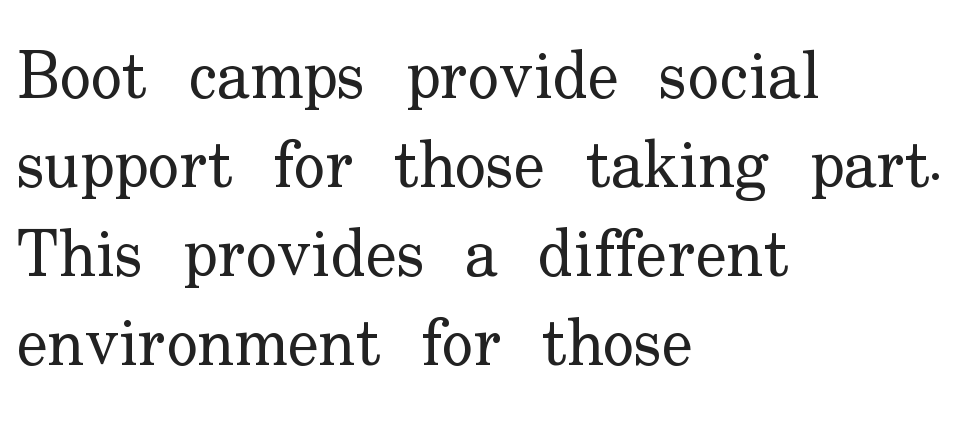
{"serif": "yes", "italic": "no", "bold": "no", "weight": "regular", "width": "normal", "stroke_contrast": "low", "x_height": "small", "monospaced": "no", "underline": "no", "align": "left", "line_spacing": "normal", "line_spacing_ratio": 1.35, "letter_spacing": "normal", "letter_spacing_em": 0.0, "glyph_px": 66}
